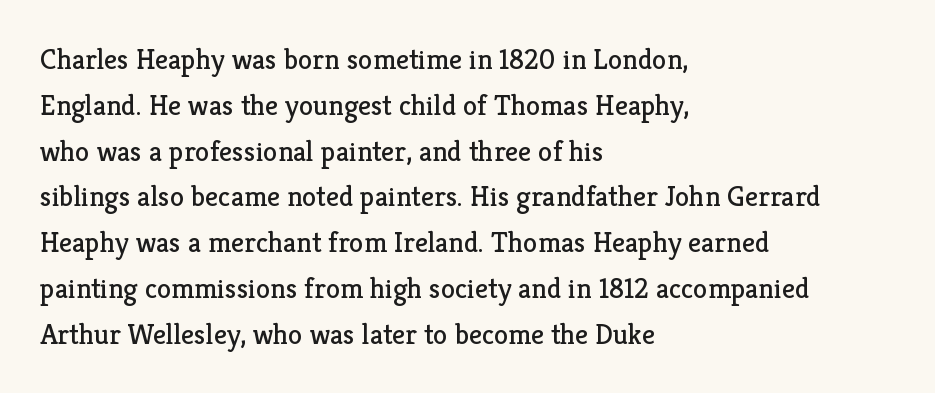
{"serif": "yes", "italic": "no", "bold": "no", "weight": "regular", "width": "normal", "stroke_contrast": "low", "x_height": "medium", "monospaced": "no", "underline": "no", "align": "left", "line_spacing": "normal", "line_spacing_ratio": 1.58, "letter_spacing": "normal", "letter_spacing_em": 0.0, "glyph_px": 29}
